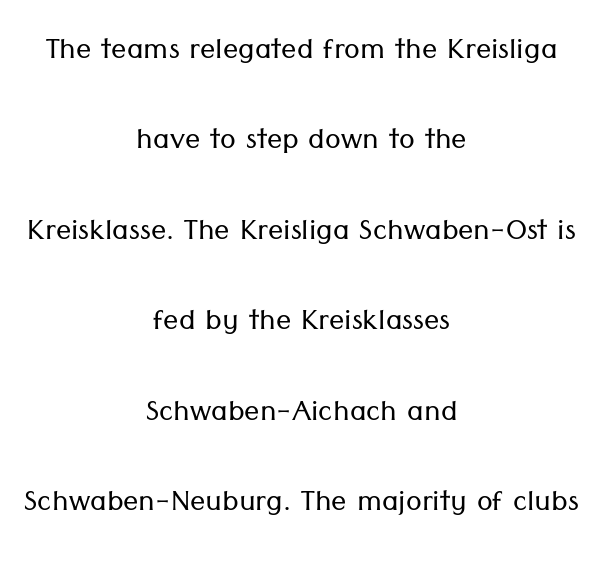
{"serif": "no", "italic": "no", "bold": "no", "weight": "light", "width": "normal", "stroke_contrast": "low", "x_height": "medium", "monospaced": "no", "underline": "no", "align": "center", "line_spacing": "loose", "line_spacing_ratio": 2.38, "letter_spacing": "normal", "letter_spacing_em": 0.0, "glyph_px": 38}
